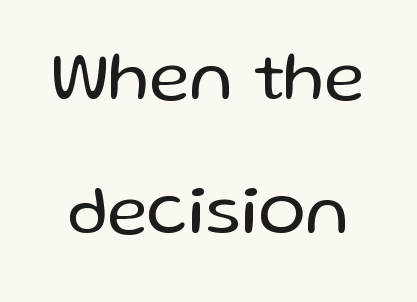
The typography opts for an upright posture over an oblique one. One glance says open: line gaps are wider than usual. I'd call this a sans setting — the letters go barefoot. Nobody drew a line under any word here. The letters advance in unequal steps, a hallmark of proportional type.
